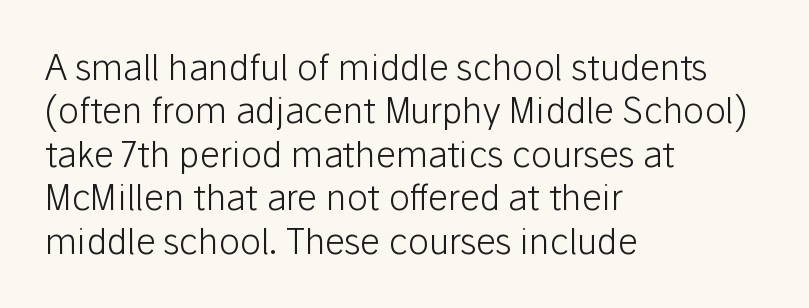
Does the lettering tilt? It doesn't — this is upright. The ragged edge is on the right, which tells us the setting is flush left. The typeface has the unassuming heft of standard copy or less. The words here are not underlined.
